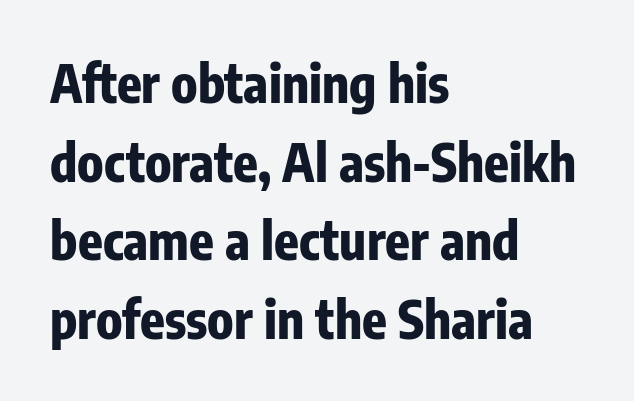
The image shows 51 px bold, condensed sans-serif type, upright; set left-aligned, normal line spacing (1.54x), normal letter spacing, not underlined; low stroke contrast and a medium x-height.
